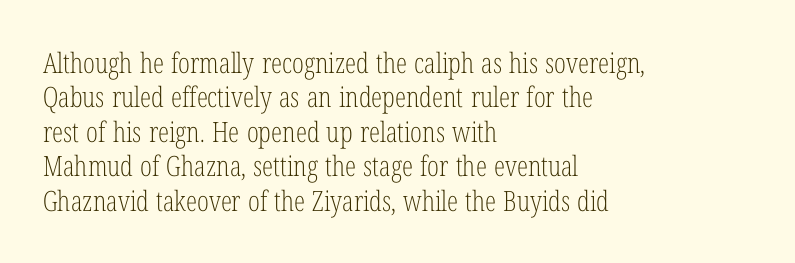
Q: Is the text bold? A: No.
Q: Is the text italic (slanted)? A: No, it is upright.
Q: Is the typeface a serif or a sans-serif typeface? A: Serif.
Q: Is the text underlined? A: No.
Q: How is the paragraph aligned? A: Left-aligned.
Q: Is the spacing between letters normal or unusually wide? A: Normal.
Q: Width (condensed, normal, or wide)? A: Condensed.
Q: Stroke contrast? A: Low.
Q: x-height? A: Medium.
Q: Monospaced? A: No.
